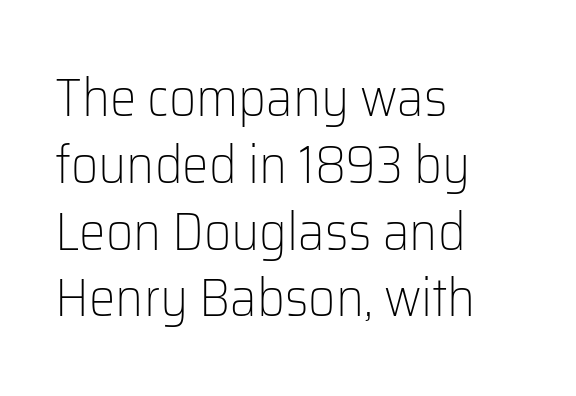
{"serif": "no", "italic": "no", "bold": "no", "weight": "light", "width": "normal", "stroke_contrast": "low", "x_height": "medium", "monospaced": "no", "underline": "no", "align": "left", "line_spacing": "normal", "line_spacing_ratio": 1.26, "letter_spacing": "normal", "letter_spacing_em": 0.0, "glyph_px": 53}
